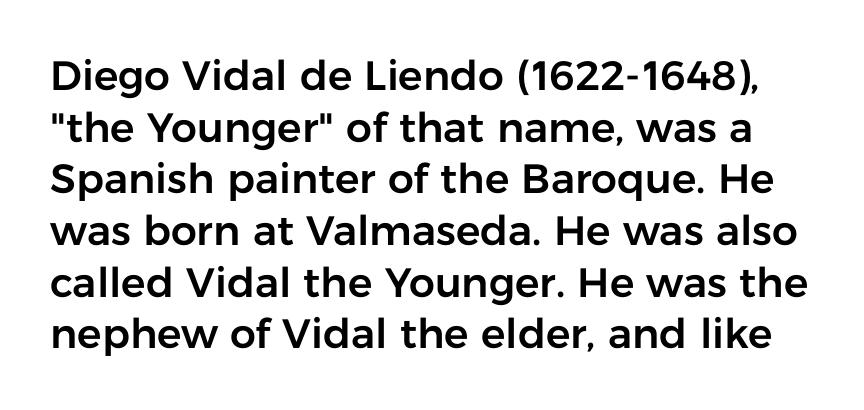
The image shows 41 px sans-serif type, upright; set normal line spacing (1.26x), normal letter spacing, not underlined; low stroke contrast and a medium x-height.
